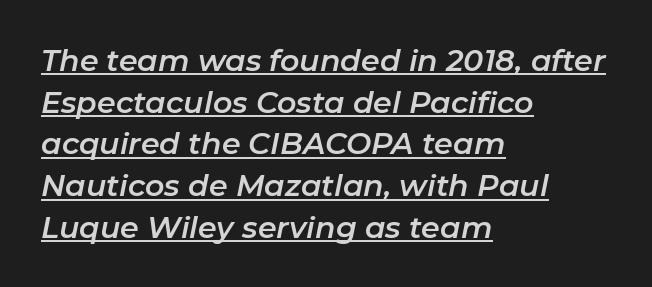
The rendering uses the underline text-decoration. Compared with a centered layout, this one pins lines to the left instead. The tracking reads as untouched default to a designer's eye. Is this a fixed-width face? No — the glyphs have proportional, varying widths.
